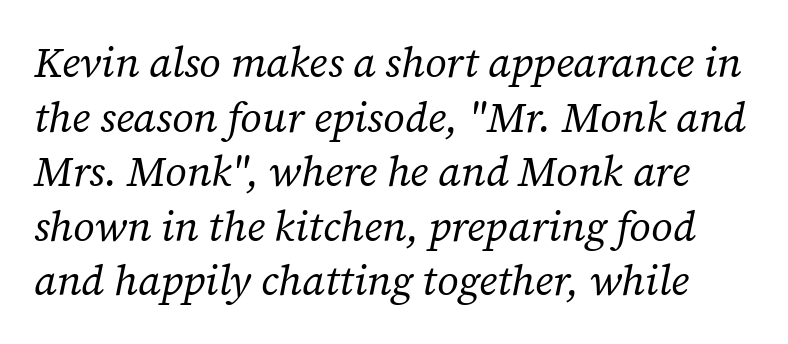
The face looks like a standard text weight, possibly lighter. Is this a sans? No — the strokes have serifs. Caption: standard tracking, unaltered. This sample keeps an unexceptional amount of space between lines. The area under the type is left untouched.
